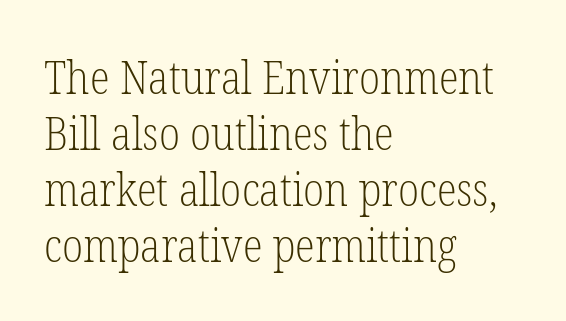
Q: Is the text bold? A: No.
Q: Is the text italic (slanted)? A: No, it is upright.
Q: Is the typeface a serif or a sans-serif typeface? A: Serif.
Q: Is the text underlined? A: No.
Q: How is the paragraph aligned? A: Left-aligned.
Q: Is the spacing between letters normal or unusually wide? A: Normal.
Q: Width (condensed, normal, or wide)? A: Condensed.
Q: Stroke contrast? A: Low.
Q: x-height? A: Medium.
Q: Monospaced? A: No.
